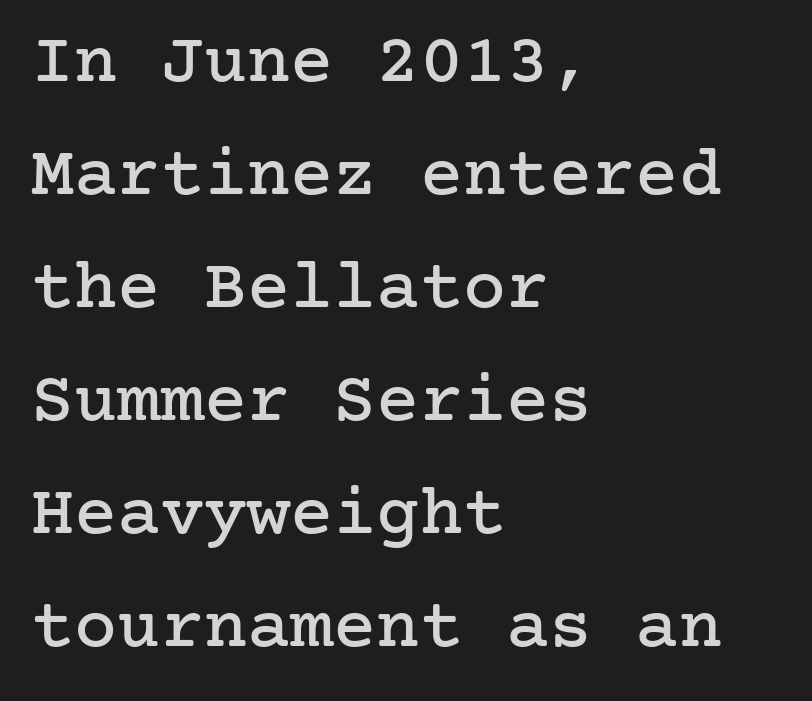
Q: Is the text italic (slanted)? A: No, it is upright.
Q: Is the typeface a serif or a sans-serif typeface? A: Serif.
Q: Is the text underlined? A: No.
Q: How is the paragraph aligned? A: Left-aligned.
Q: Is the spacing between letters normal or unusually wide? A: Normal.
Q: Is the spacing between lines tight, normal or loose? A: Normal.
Q: Width (condensed, normal, or wide)? A: Normal.
Q: Stroke contrast? A: Low.
Q: x-height? A: Medium.
